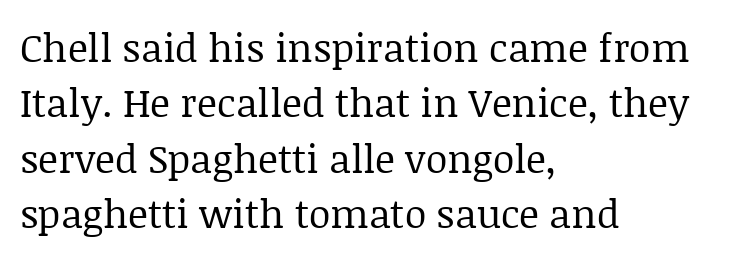
{"serif": "yes", "italic": "no", "bold": "no", "weight": "regular", "width": "normal", "stroke_contrast": "low", "x_height": "large", "monospaced": "no", "underline": "no", "align": "left", "line_spacing": "normal", "line_spacing_ratio": 1.42, "letter_spacing": "normal", "letter_spacing_em": 0.0, "glyph_px": 39}
